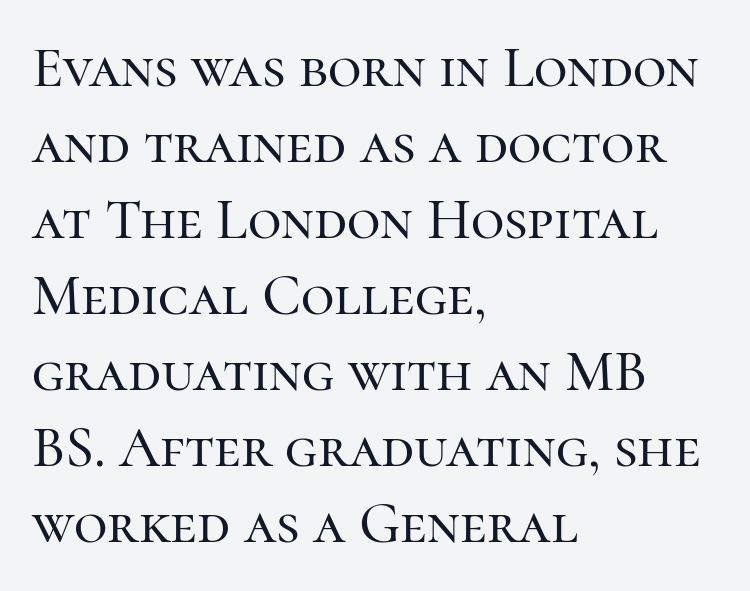
Q: Is the text italic (slanted)? A: No, it is upright.
Q: Is the typeface a serif or a sans-serif typeface? A: Serif.
Q: Is the text underlined? A: No.
Q: How is the paragraph aligned? A: Left-aligned.
Q: Is the spacing between letters normal or unusually wide? A: Normal.
Q: Is the spacing between lines tight, normal or loose? A: Normal.
Q: Width (condensed, normal, or wide)? A: Normal.
Q: Stroke contrast? A: High.
Q: x-height? A: Medium.
Q: Monospaced? A: No.
